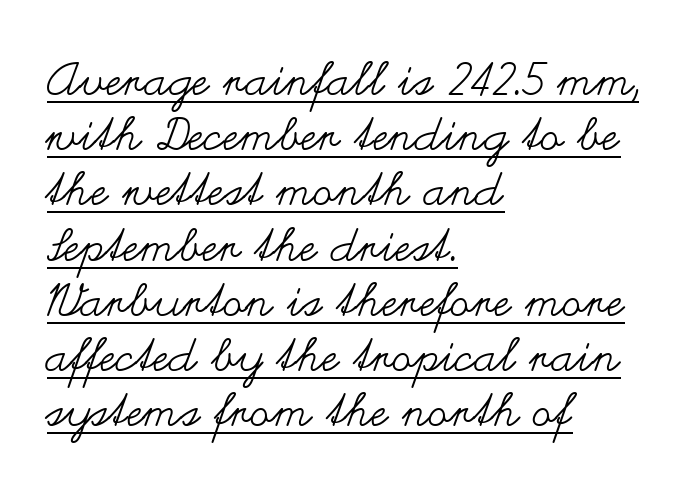
{"bold": "no", "weight": "regular", "width": "wide", "stroke_contrast": "medium", "x_height": "small", "monospaced": "no", "underline": "yes", "align": "left", "line_spacing_ratio": 1.2, "letter_spacing": "normal", "letter_spacing_em": 0.0, "glyph_px": 46}
